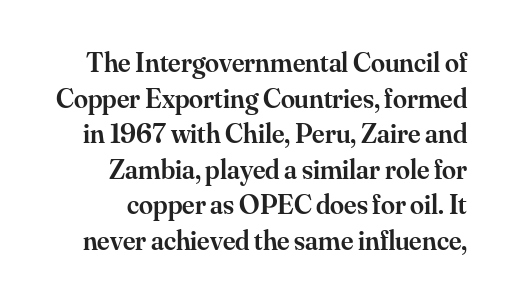
The image shows 28 px semibold serif type, upright; set right-aligned, normal line spacing (1.27x), normal letter spacing, not underlined; medium stroke contrast and a small x-height.
